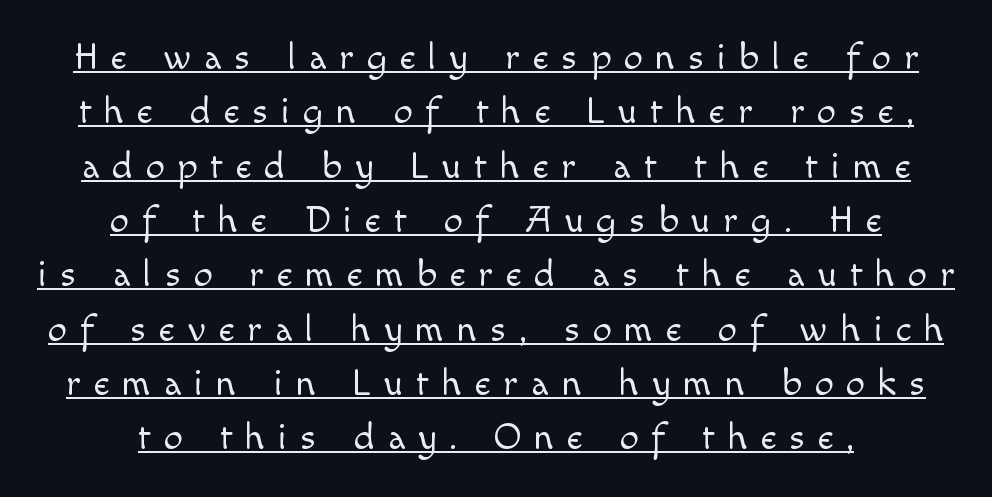
The image shows 38 px light sans-serif type, upright; set centered, normal line spacing (1.43x), unusually wide letter spacing (+0.34 em), underlined; a small x-height.
